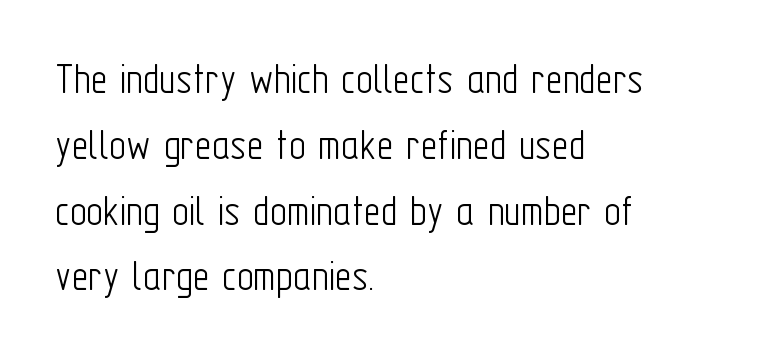
A student would call this left alignment; a typographer would say flush left, rag right. Rows of type keep a routine distance in the vertical direction. Lines of text with bare space underneath. Is this a heavy cut? Hardly; it is regular or lighter.
